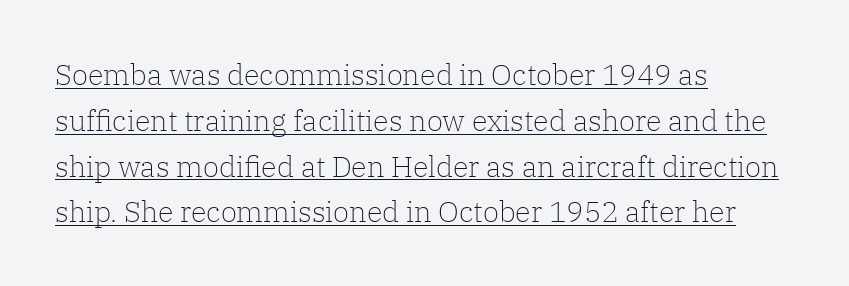
Q: Is the text bold? A: No.
Q: Is the text italic (slanted)? A: No, it is upright.
Q: Is the typeface a serif or a sans-serif typeface? A: Serif.
Q: Is the text underlined? A: Yes.
Q: How is the paragraph aligned? A: Left-aligned.
Q: Is the spacing between letters normal or unusually wide? A: Normal.
Q: Is the spacing between lines tight, normal or loose? A: Normal.
Q: Width (condensed, normal, or wide)? A: Normal.
Q: Stroke contrast? A: Low.
Q: x-height? A: Medium.
Q: Monospaced? A: No.
